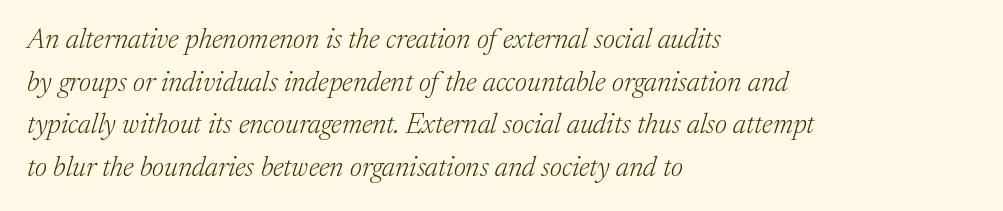
Compared with typical paragraphs, the rows here are spaced about the same. If you drew a line through each stem, it would be angled. The tracking reads as untouched default to a designer's eye. Stems and bowls with no extra thickness — not bold. Horizontally, the lines are justified to the leading edge only.
